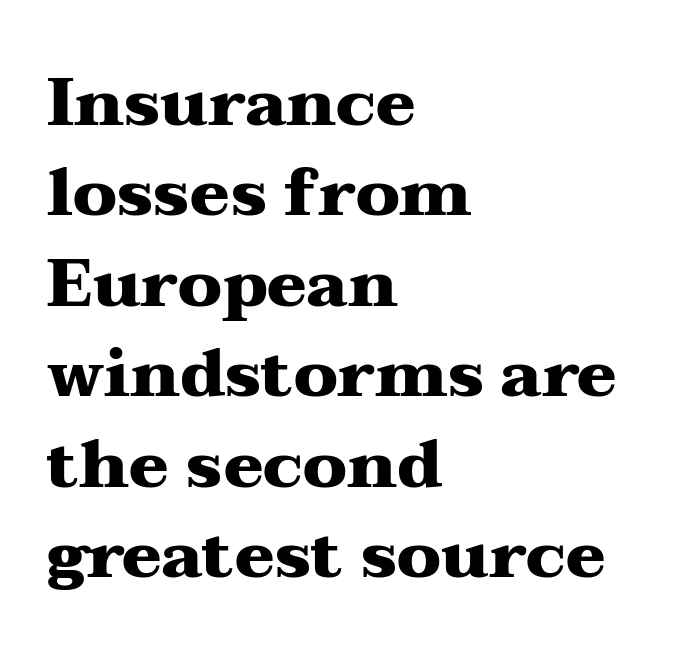
Horizontal alignment here is leftward, the default for most running prose. The designer left line spacing at the default. Classification — serif. The face used here is proportionally spaced, like ordinary book or web type. This sample uses an upright cut, with every glyph sitting square on the baseline.
